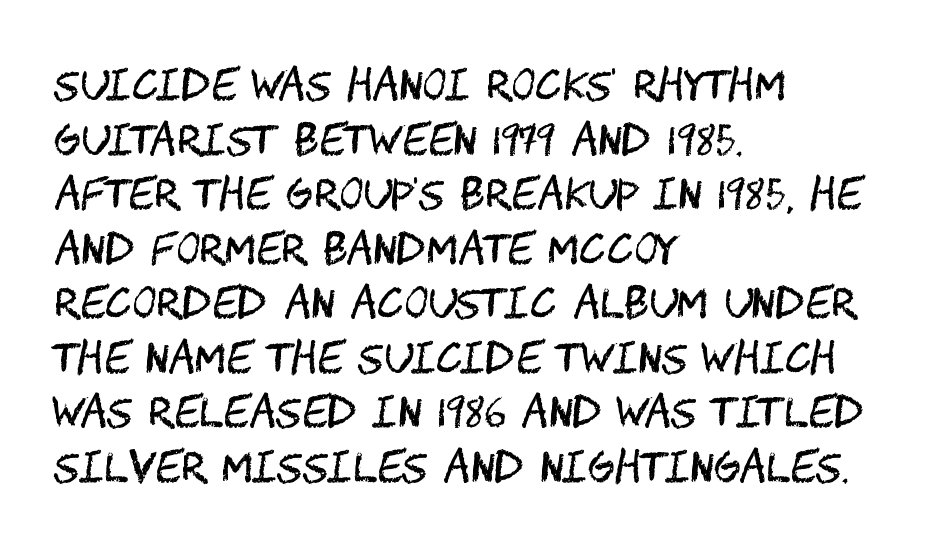
Q: Is the text bold? A: No.
Q: Is the text italic (slanted)? A: No, it is upright.
Q: Is the typeface a serif or a sans-serif typeface? A: Sans-serif.
Q: Is the text underlined? A: No.
Q: How is the paragraph aligned? A: Left-aligned.
Q: Is the spacing between letters normal or unusually wide? A: Normal.
Q: Is the spacing between lines tight, normal or loose? A: Normal.
Q: Width (condensed, normal, or wide)? A: Condensed.
Q: Stroke contrast? A: Medium.
Q: x-height? A: Large.
